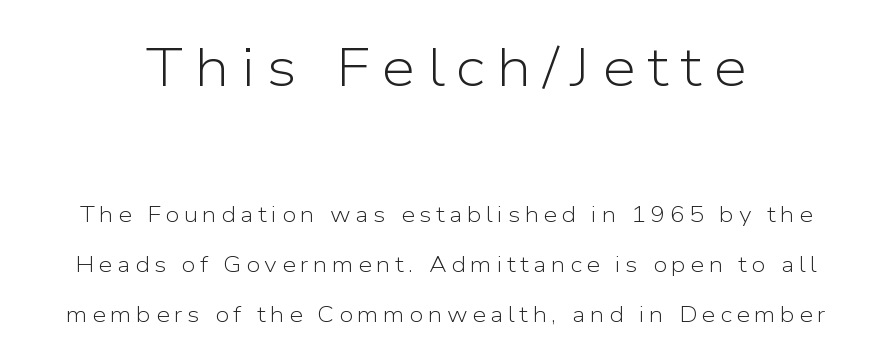
The image shows 55 px light sans-serif type, upright; set loose line spacing (2.27x), unusually wide letter spacing (+0.21 em), not underlined; the first (top) block is 2.5x larger; low stroke contrast and a medium x-height.
